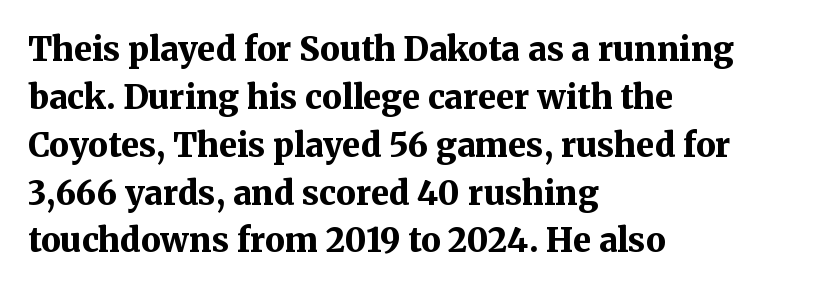
Q: Is the text bold? A: Yes.
Q: Is the text italic (slanted)? A: No, it is upright.
Q: Is the typeface a serif or a sans-serif typeface? A: Serif.
Q: Is the text underlined? A: No.
Q: How is the paragraph aligned? A: Left-aligned.
Q: Is the spacing between letters normal or unusually wide? A: Normal.
Q: Is the spacing between lines tight, normal or loose? A: Normal.
Q: Width (condensed, normal, or wide)? A: Normal.
Q: Stroke contrast? A: Medium.
Q: x-height? A: Medium.
Q: Monospaced? A: No.
